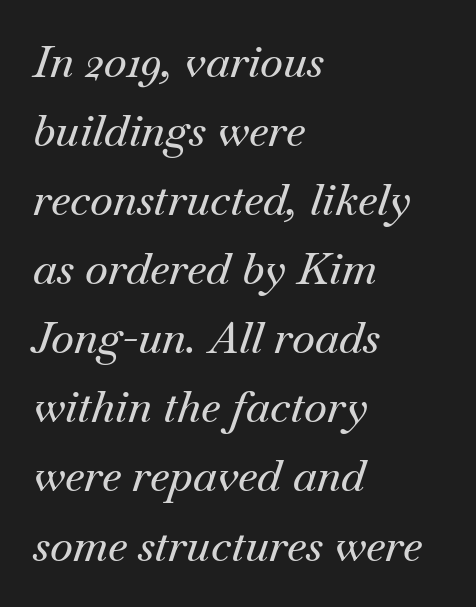
Q: Is the text italic (slanted)? A: Yes, it leans right by about 18 degrees.
Q: Is the typeface a serif or a sans-serif typeface? A: Serif.
Q: Is the text underlined? A: No.
Q: How is the paragraph aligned? A: Left-aligned.
Q: Is the spacing between letters normal or unusually wide? A: Normal.
Q: Is the spacing between lines tight, normal or loose? A: Normal.
Q: Width (condensed, normal, or wide)? A: Normal.
Q: Stroke contrast? A: Medium.
Q: x-height? A: Small.
Q: Monospaced? A: No.
